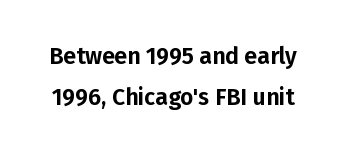
The image shows 23 px text type, upright; set line spacing 1.79x, normal letter spacing, not underlined.
